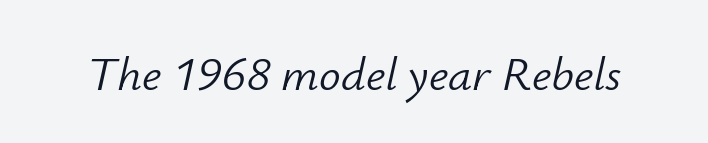
Posture: slanted. The foot of each line stays bare and open. The strokes carry an ordinary text weight at most. Think of a printed novel: that variable character pitch is what you see here. The horizontal fit of the characters is conventional and even.
